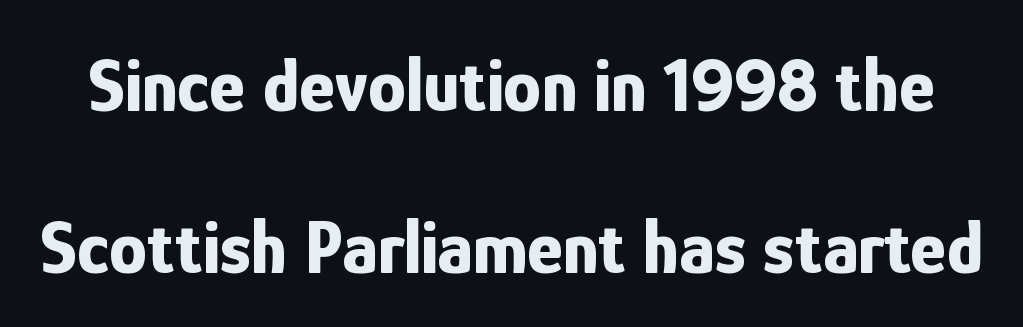
{"serif": "no", "italic": "no", "bold": "yes", "weight": "bold", "width": "condensed", "stroke_contrast": "low", "x_height": "medium", "monospaced": "no", "underline": "no", "line_spacing": "loose", "line_spacing_ratio": 2.13, "letter_spacing": "normal", "letter_spacing_em": 0.0, "glyph_px": 76}
